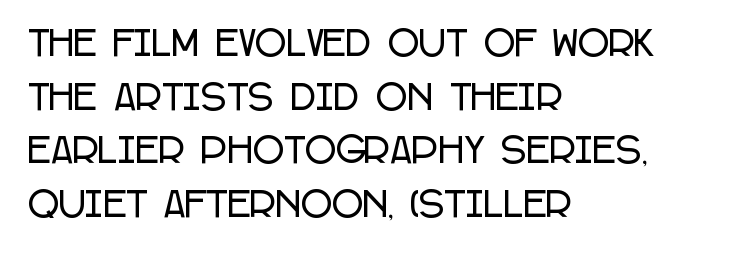
{"serif": "no", "italic": "no", "width": "condensed", "stroke_contrast": "low", "x_height": "large", "monospaced": "no", "underline": "no", "align": "left", "line_spacing": "normal", "line_spacing_ratio": 1.58, "letter_spacing": "normal", "letter_spacing_em": 0.0, "glyph_px": 34}
